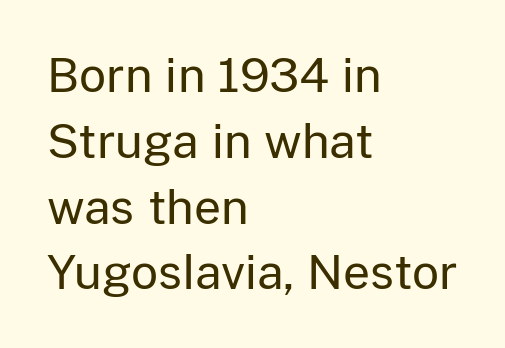
The image shows 47 px regular-weight sans-serif type, upright; set left-aligned, normal line spacing (1.4x), normal letter spacing, not underlined; low stroke contrast and a medium x-height.
